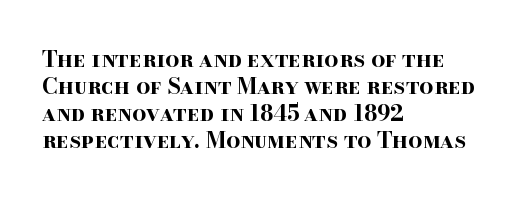
Q: Is the text bold? A: Yes.
Q: Is the text italic (slanted)? A: No, it is upright.
Q: Is the text underlined? A: No.
Q: How is the paragraph aligned? A: Left-aligned.
Q: Is the spacing between letters normal or unusually wide? A: Normal.
